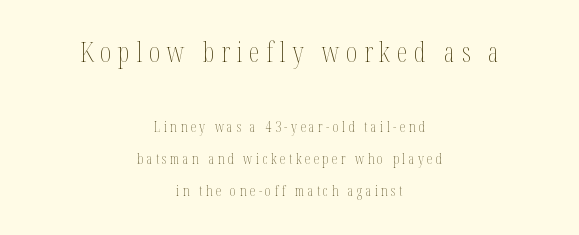
The image shows 27 px text type, upright; set centered, loose line spacing (2.3x), unusually wide letter spacing (+0.25 em), not underlined; the first (top) block is 1.93x larger.
